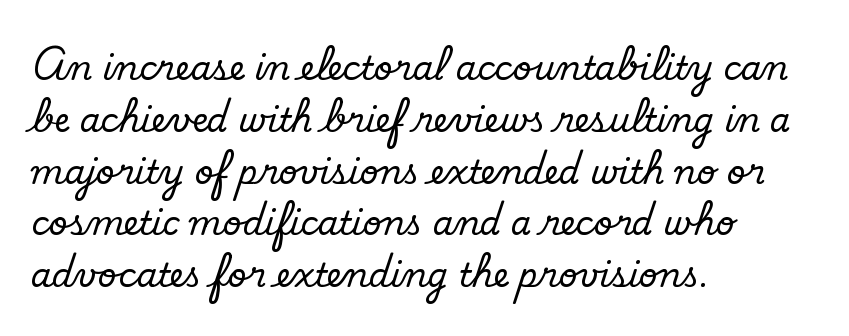
The image shows 33 px regular-weight sans-serif type; set left-aligned, normal line spacing (1.57x), normal letter spacing, not underlined; low stroke contrast and a small x-height.
